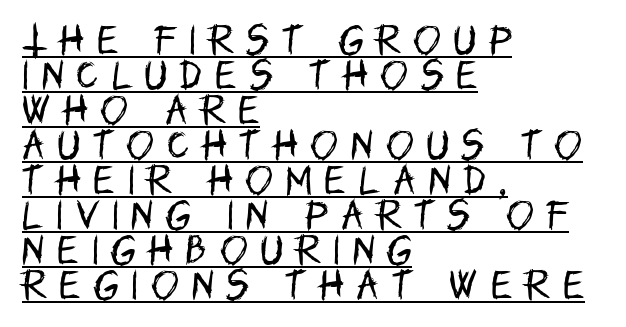
{"serif": "no", "italic": "no", "bold": "no", "weight": "regular", "width": "condensed", "stroke_contrast": "low", "x_height": "large", "monospaced": "no", "underline": "yes", "align": "left", "line_spacing": "tight", "line_spacing_ratio": 1.06, "letter_spacing": "wide", "letter_spacing_em": 0.39, "glyph_px": 33}
